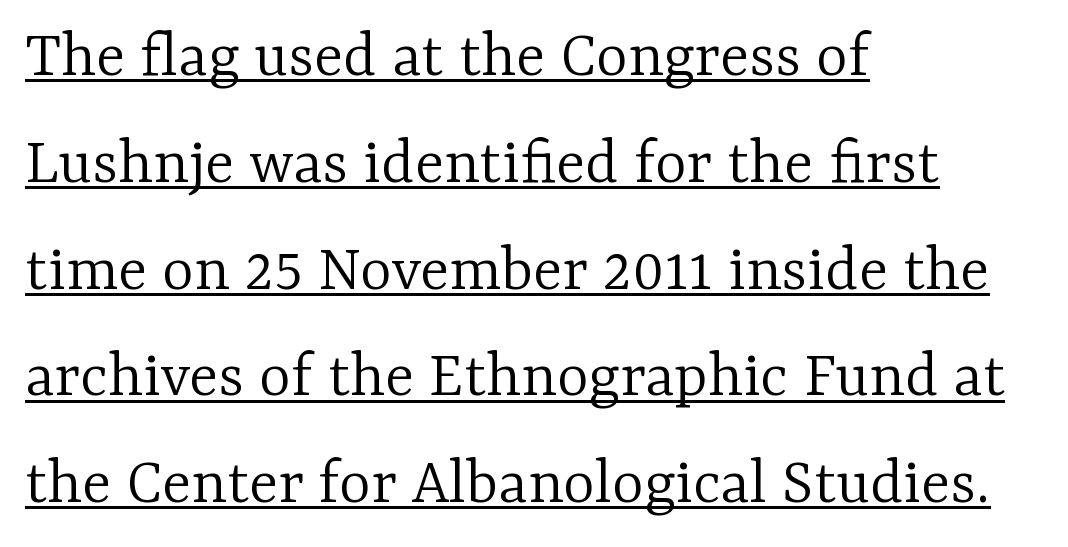
Q: Is the text bold? A: No.
Q: Is the text italic (slanted)? A: No, it is upright.
Q: Is the typeface a serif or a sans-serif typeface? A: Serif.
Q: Is the text underlined? A: Yes.
Q: How is the paragraph aligned? A: Left-aligned.
Q: Is the spacing between letters normal or unusually wide? A: Normal.
Q: Is the spacing between lines tight, normal or loose? A: Normal.
Q: Width (condensed, normal, or wide)? A: Normal.
Q: Stroke contrast? A: Low.
Q: x-height? A: Medium.
Q: Monospaced? A: No.
